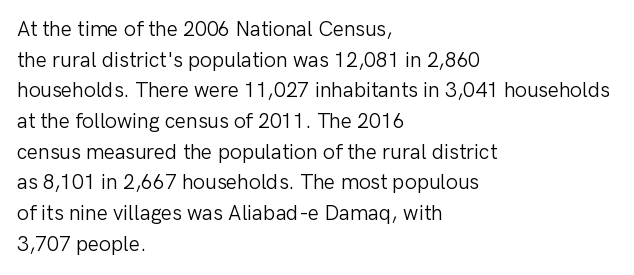
The image shows 21 px text type, upright; set left-aligned, normal line spacing (1.46x), normal letter spacing, not underlined.
